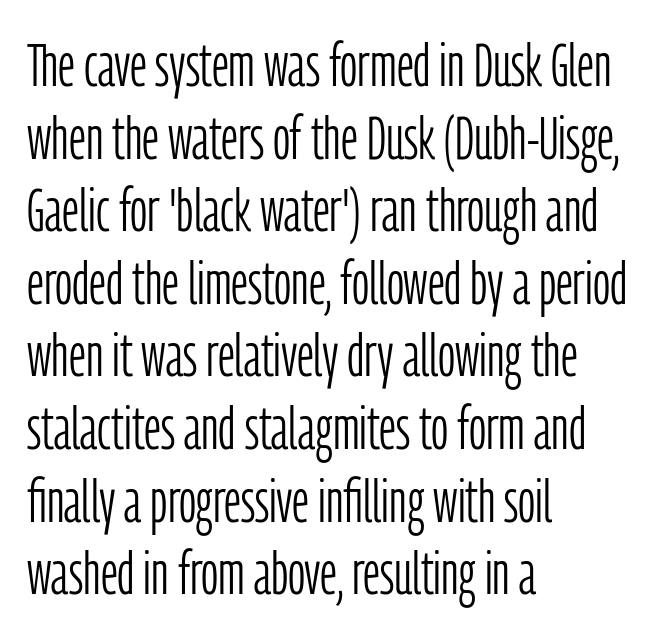
The image shows 60 px light, condensed sans-serif type, upright; set left-aligned, line spacing 1.21x, normal letter spacing, not underlined; low stroke contrast and a medium x-height.
